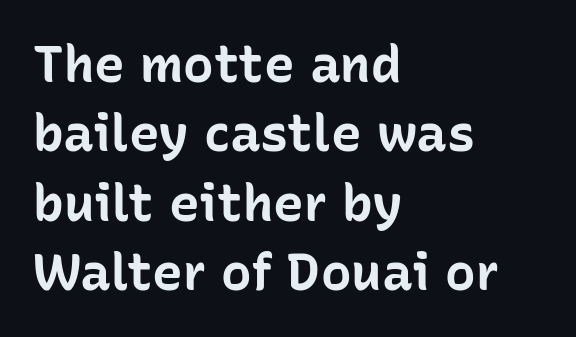
{"serif": "no", "italic": "no", "bold": "yes", "weight": "bold", "width": "normal", "stroke_contrast": "low", "x_height": "medium", "monospaced": "no", "underline": "no", "align": "left", "line_spacing": "normal", "line_spacing_ratio": 1.36, "letter_spacing": "normal", "letter_spacing_em": 0.0, "glyph_px": 51}
